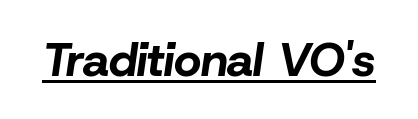
The horizontal fit of the characters is conventional and even. Varying glyph widths throughout — classic text-font behaviour. Each line of the rendering has a horizontal stroke beneath the glyphs. The text carries the slant typical of an italic or oblique font. Strokes here are thick enough to call this a true bold.
